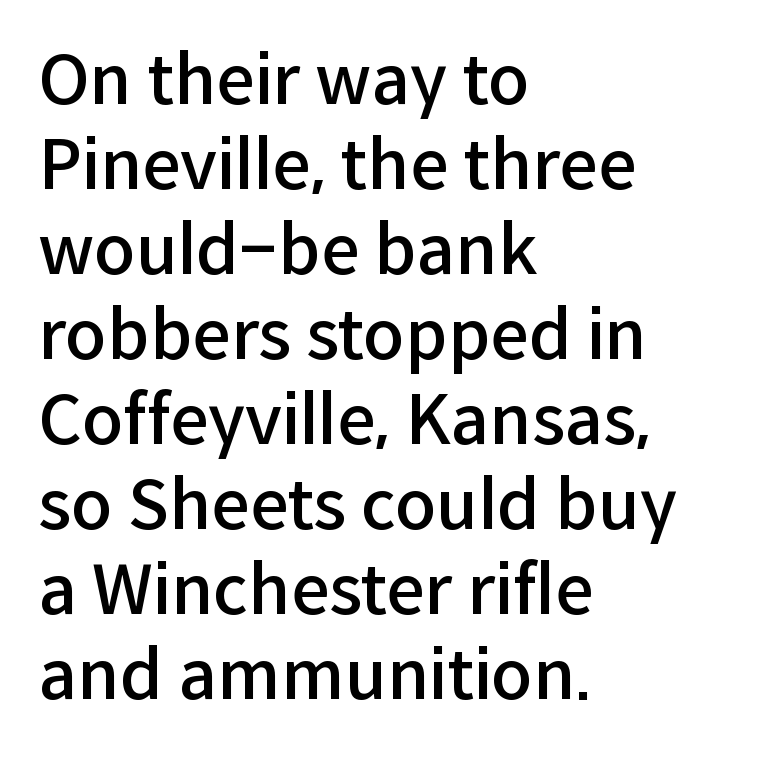
Q: Is the text bold? A: Semi-bold.
Q: Is the text italic (slanted)? A: No, it is upright.
Q: Is the typeface a serif or a sans-serif typeface? A: Sans-serif.
Q: Is the text underlined? A: No.
Q: How is the paragraph aligned? A: Left-aligned.
Q: Is the spacing between letters normal or unusually wide? A: Normal.
Q: Is the spacing between lines tight, normal or loose? A: Normal.
Q: Width (condensed, normal, or wide)? A: Normal.
Q: Stroke contrast? A: Low.
Q: x-height? A: Medium.
Q: Monospaced? A: No.
